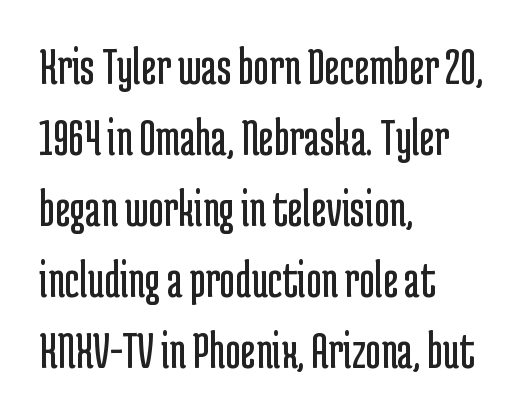
Q: Is the text bold? A: No.
Q: Is the text italic (slanted)? A: No, it is upright.
Q: Is the typeface a serif or a sans-serif typeface? A: Sans-serif.
Q: Is the text underlined? A: No.
Q: How is the paragraph aligned? A: Left-aligned.
Q: Is the spacing between letters normal or unusually wide? A: Normal.
Q: Is the spacing between lines tight, normal or loose? A: Normal.
Q: Width (condensed, normal, or wide)? A: Condensed.
Q: Stroke contrast? A: Low.
Q: x-height? A: Medium.
Q: Monospaced? A: No.
